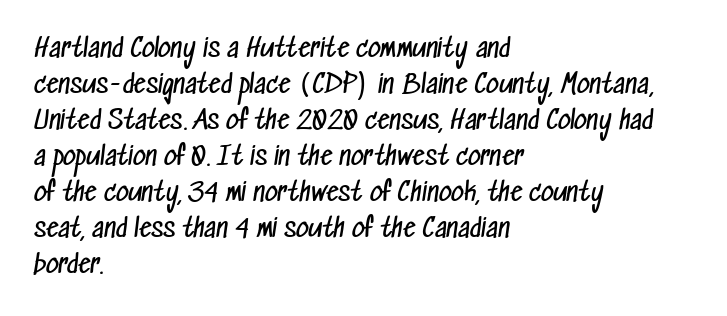
The image shows 25 px text type; set left-aligned, normal line spacing (1.44x), normal letter spacing, not underlined.
